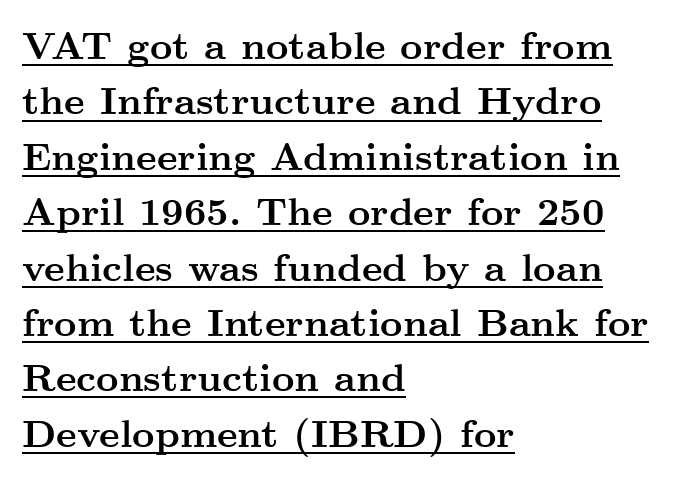
Q: Is the text bold? A: Yes.
Q: Is the text italic (slanted)? A: No, it is upright.
Q: Is the typeface a serif or a sans-serif typeface? A: Serif.
Q: Is the text underlined? A: Yes.
Q: How is the paragraph aligned? A: Left-aligned.
Q: Is the spacing between letters normal or unusually wide? A: Normal.
Q: Is the spacing between lines tight, normal or loose? A: Normal.
Q: Width (condensed, normal, or wide)? A: Wide.
Q: Stroke contrast? A: Medium.
Q: x-height? A: Small.
Q: Monospaced? A: No.
